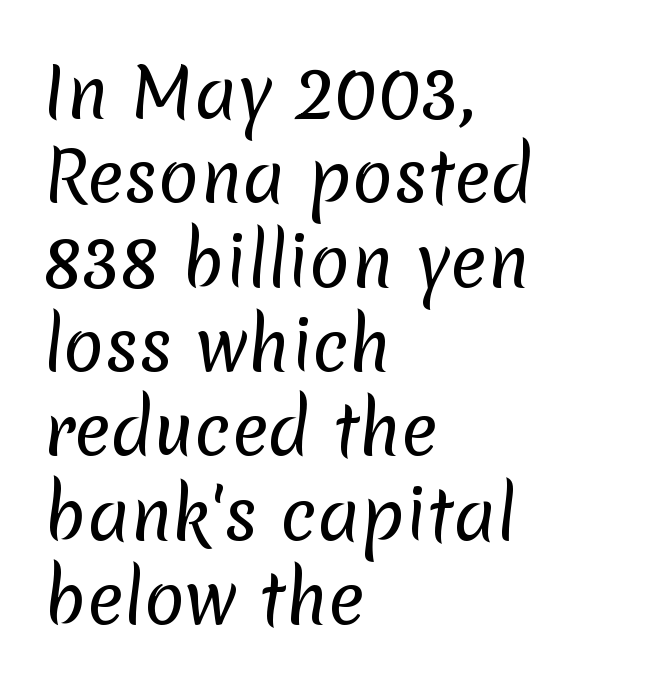
Is this a heavy cut? Hardly; it is regular or lighter. The type is set solid horizontally, with unmodified tracking. Compared with a centered layout, this one pins lines to the left instead. Each letter keeps its own natural width here, so spacing adapts to shape.
